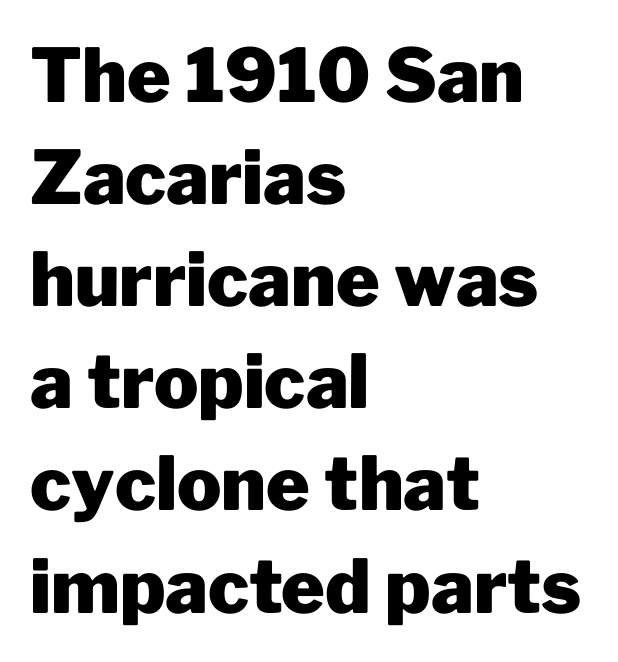
Q: Is the text bold? A: Yes.
Q: Is the text italic (slanted)? A: No, it is upright.
Q: Is the typeface a serif or a sans-serif typeface? A: Sans-serif.
Q: Is the text underlined? A: No.
Q: How is the paragraph aligned? A: Left-aligned.
Q: Is the spacing between letters normal or unusually wide? A: Normal.
Q: Is the spacing between lines tight, normal or loose? A: Normal.
Q: Width (condensed, normal, or wide)? A: Normal.
Q: Stroke contrast? A: Low.
Q: x-height? A: Medium.
Q: Monospaced? A: No.
